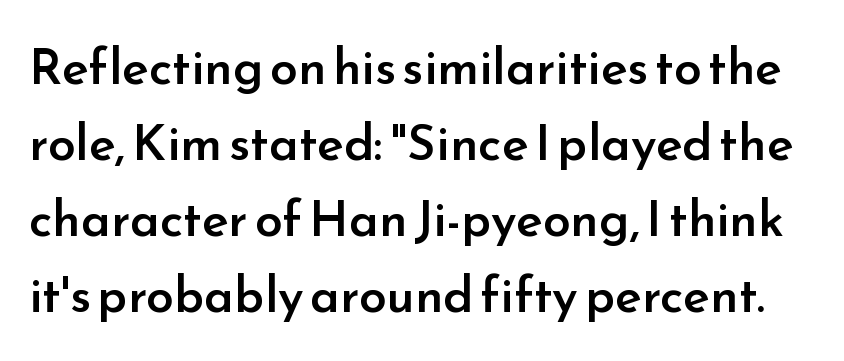
Q: Is the text bold? A: Semi-bold.
Q: Is the text italic (slanted)? A: No, it is upright.
Q: Is the typeface a serif or a sans-serif typeface? A: Sans-serif.
Q: Is the text underlined? A: No.
Q: Is the spacing between letters normal or unusually wide? A: Normal.
Q: Is the spacing between lines tight, normal or loose? A: Normal.
Q: Width (condensed, normal, or wide)? A: Normal.
Q: Stroke contrast? A: Low.
Q: x-height? A: Small.
Q: Monospaced? A: No.
